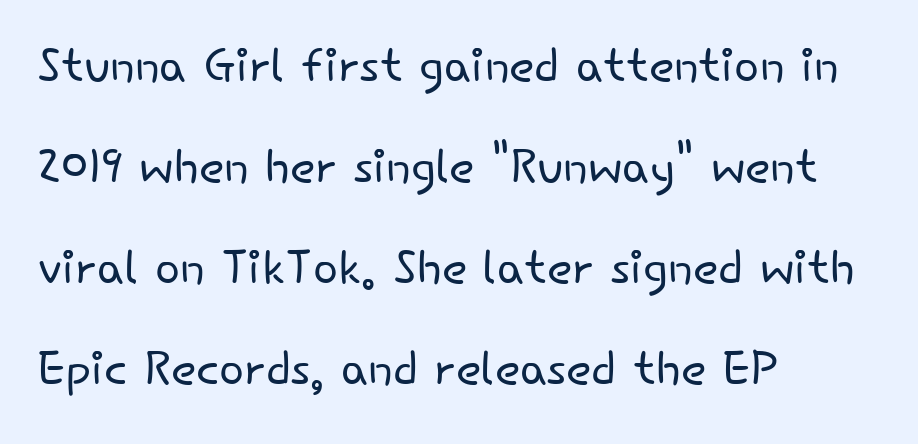
Q: Is the text bold? A: No.
Q: Is the text italic (slanted)? A: No, it is upright.
Q: Is the typeface a serif or a sans-serif typeface? A: Sans-serif.
Q: Is the text underlined? A: No.
Q: How is the paragraph aligned? A: Left-aligned.
Q: Is the spacing between letters normal or unusually wide? A: Normal.
Q: Is the spacing between lines tight, normal or loose? A: Normal.
Q: Width (condensed, normal, or wide)? A: Normal.
Q: Stroke contrast? A: Low.
Q: x-height? A: Small.
Q: Monospaced? A: No.
